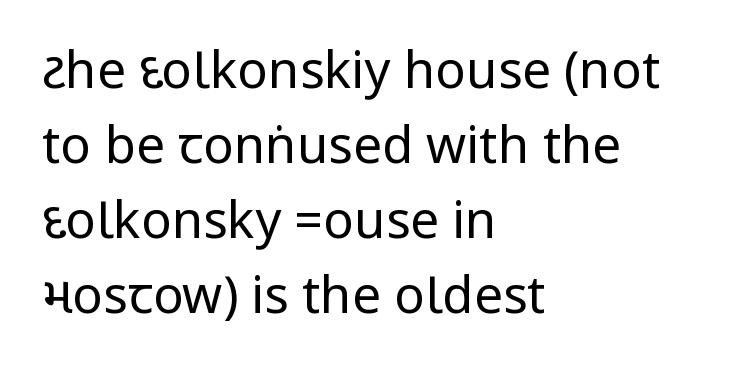
Q: Is the text bold? A: No.
Q: Is the text italic (slanted)? A: No, it is upright.
Q: Is the typeface a serif or a sans-serif typeface? A: Sans-serif.
Q: Is the text underlined? A: No.
Q: How is the paragraph aligned? A: Left-aligned.
Q: Is the spacing between letters normal or unusually wide? A: Normal.
Q: Is the spacing between lines tight, normal or loose? A: Normal.
Q: Width (condensed, normal, or wide)? A: Condensed.
Q: Stroke contrast? A: Low.
